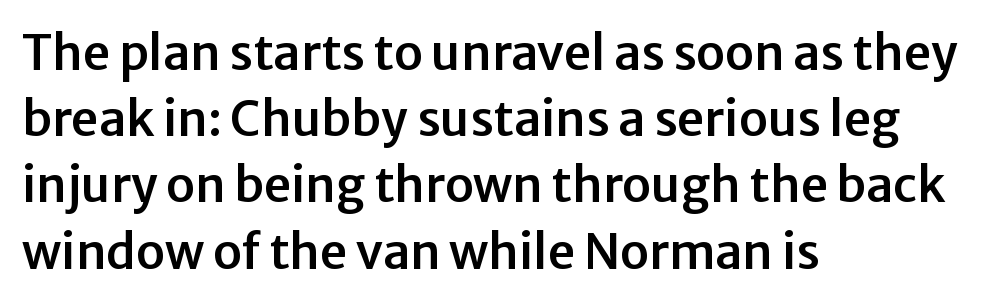
{"serif": "no", "italic": "no", "width": "normal", "stroke_contrast": "low", "x_height": "medium", "monospaced": "no", "underline": "no", "align": "left", "line_spacing": "normal", "line_spacing_ratio": 1.38, "letter_spacing": "normal", "letter_spacing_em": 0.0, "glyph_px": 48}
